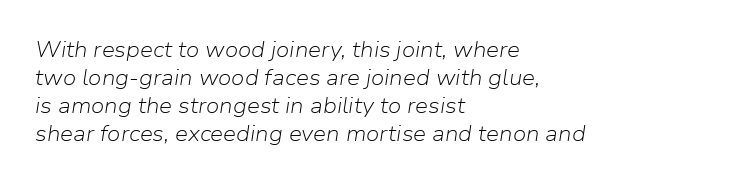
The image shows 21 px text type, italic (leaning right); set left-aligned, normal line spacing (1.34x), normal letter spacing, not underlined.
